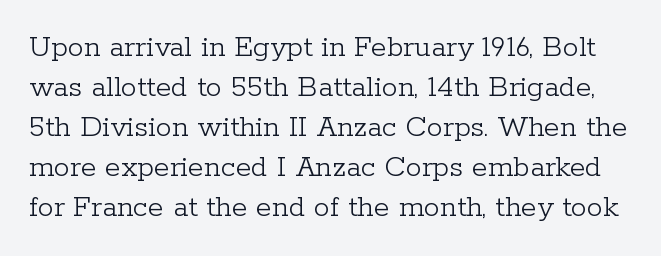
{"serif": "yes", "italic": "no", "bold": "no", "weight": "light", "width": "normal", "stroke_contrast": "low", "x_height": "medium", "monospaced": "no", "underline": "no", "line_spacing": "normal", "line_spacing_ratio": 1.25, "letter_spacing": "normal", "letter_spacing_em": 0.0, "glyph_px": 32}
